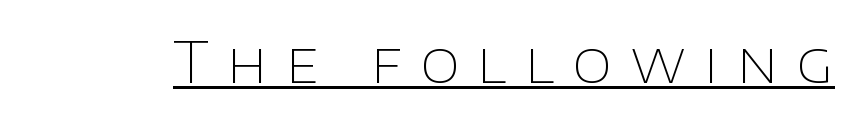
Each word looks stretched out because of the extra space between its letters. Font category for this specimen: sans-serif. No heavy texture on the line: the type isn't bold. Beneath each row of characters lies a ruled line. Upright lettering throughout. Each letter keeps its own natural width here, so spacing adapts to shape.
